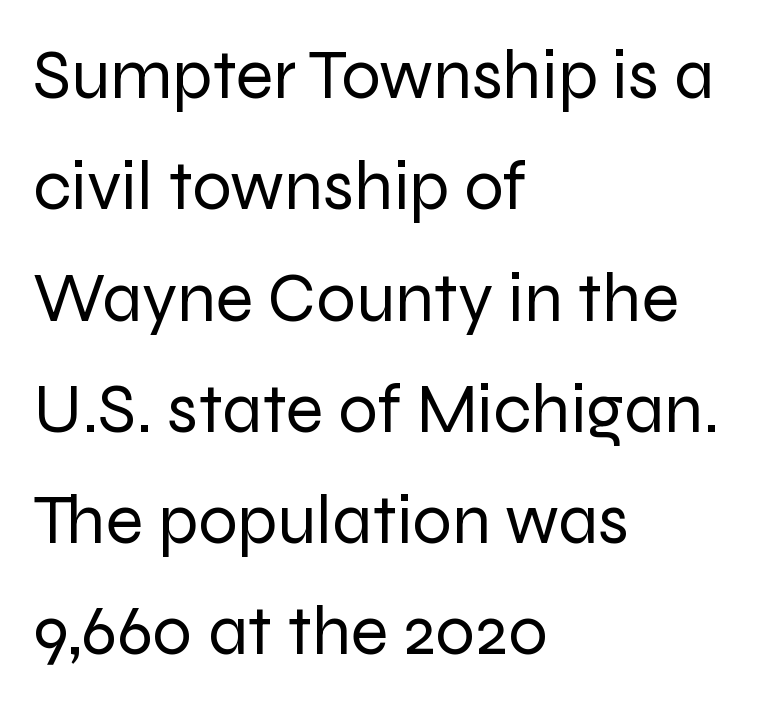
The image shows 70 px regular-weight sans-serif type, upright; set left-aligned, normal line spacing (1.59x), normal letter spacing, not underlined; low stroke contrast and a medium x-height.
